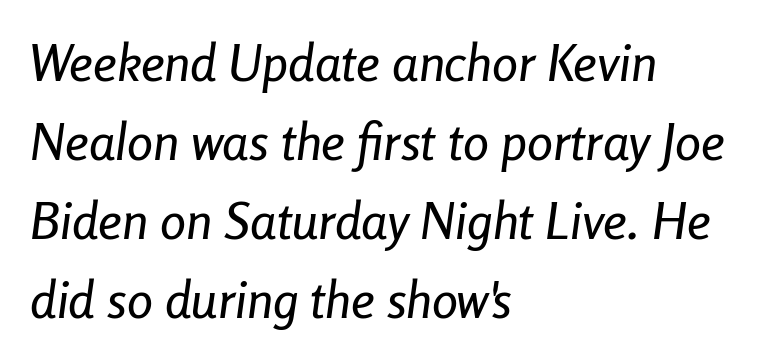
{"italic": "yes", "lean": "right", "slant_degrees": 8, "width": "condensed", "stroke_contrast": "low", "x_height": "medium", "monospaced": "no", "underline": "no", "align": "left", "line_spacing": "normal", "line_spacing_ratio": 1.52, "letter_spacing": "normal", "letter_spacing_em": 0.0, "glyph_px": 52}
